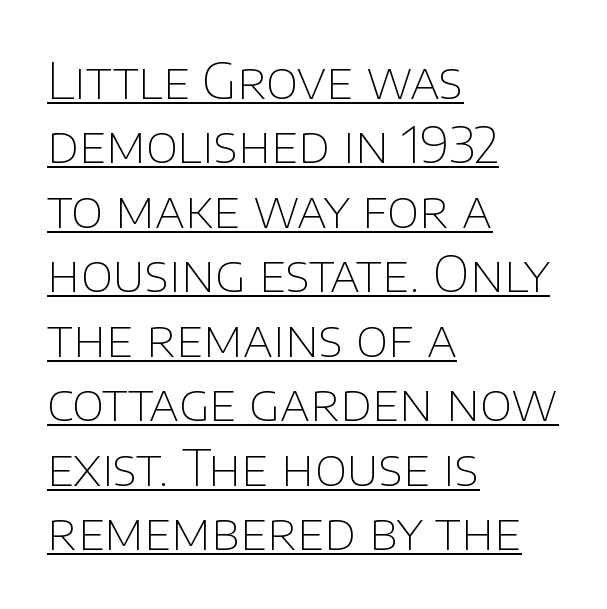
Q: Is the text bold? A: No.
Q: Is the text italic (slanted)? A: No, it is upright.
Q: Is the typeface a serif or a sans-serif typeface? A: Sans-serif.
Q: Is the text underlined? A: Yes.
Q: How is the paragraph aligned? A: Left-aligned.
Q: Is the spacing between letters normal or unusually wide? A: Normal.
Q: Is the spacing between lines tight, normal or loose? A: Normal.
Q: Width (condensed, normal, or wide)? A: Normal.
Q: Stroke contrast? A: Low.
Q: x-height? A: Large.
Q: Monospaced? A: No.
